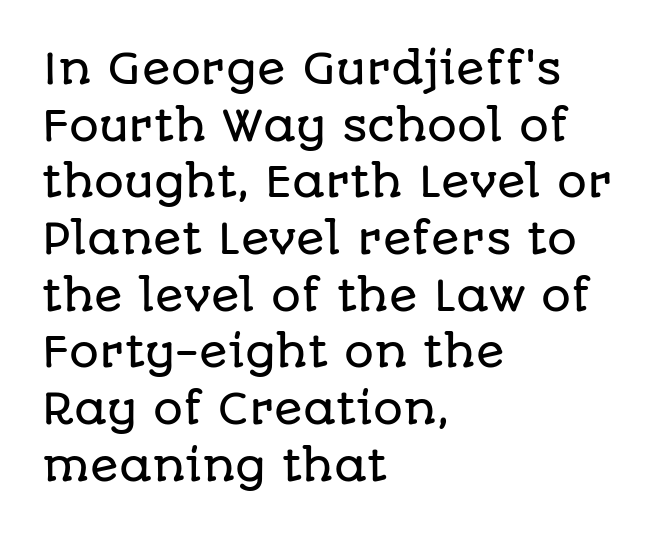
Q: Is the text italic (slanted)? A: No, it is upright.
Q: Is the typeface a serif or a sans-serif typeface? A: Sans-serif.
Q: Is the text underlined? A: No.
Q: How is the paragraph aligned? A: Left-aligned.
Q: Is the spacing between letters normal or unusually wide? A: Normal.
Q: Is the spacing between lines tight, normal or loose? A: Normal.
Q: Width (condensed, normal, or wide)? A: Normal.
Q: Stroke contrast? A: Low.
Q: x-height? A: Large.
Q: Monospaced? A: No.
